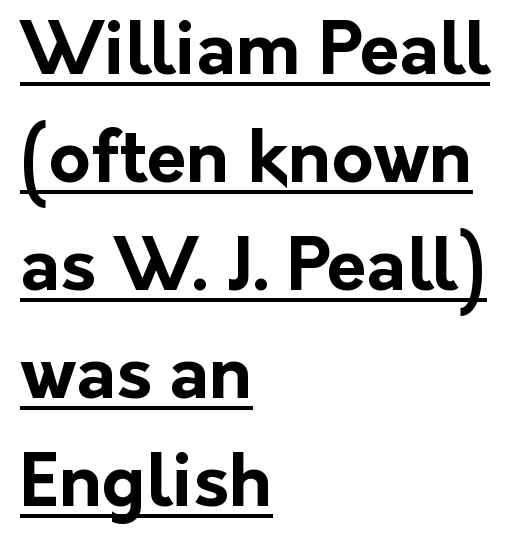
The type is set solid horizontally, with unmodified tracking. Note the varied advance widths — an 'i' is clearly narrower than an 'm'. Upright lettering throughout. You can tell from the bare stems that sans-serif type was used.
